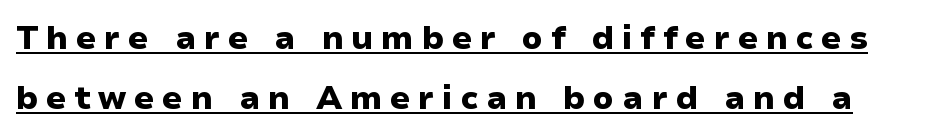
Q: Is the text bold? A: Yes.
Q: Is the text italic (slanted)? A: No, it is upright.
Q: Is the typeface a serif or a sans-serif typeface? A: Sans-serif.
Q: Is the text underlined? A: Yes.
Q: Is the spacing between letters normal or unusually wide? A: Unusually wide.
Q: Width (condensed, normal, or wide)? A: Wide.
Q: Stroke contrast? A: Low.
Q: x-height? A: Medium.
Q: Monospaced? A: No.
